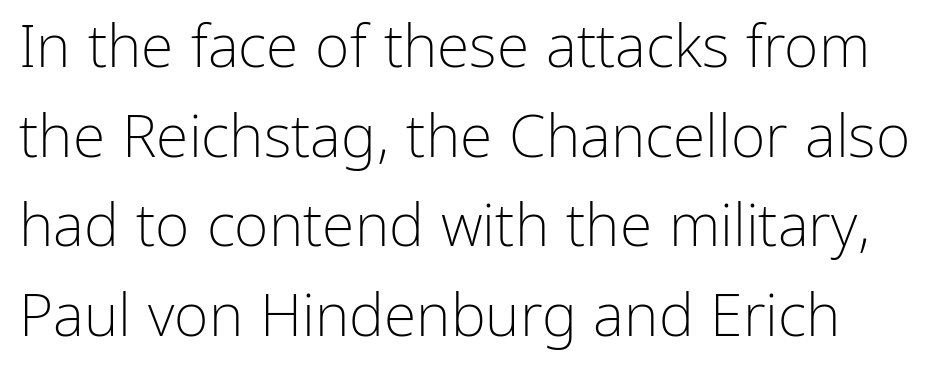
Q: Is the text bold? A: No.
Q: Is the text italic (slanted)? A: No, it is upright.
Q: Is the typeface a serif or a sans-serif typeface? A: Sans-serif.
Q: Is the text underlined? A: No.
Q: How is the paragraph aligned? A: Left-aligned.
Q: Is the spacing between letters normal or unusually wide? A: Normal.
Q: Is the spacing between lines tight, normal or loose? A: Normal.
Q: Width (condensed, normal, or wide)? A: Normal.
Q: Stroke contrast? A: Low.
Q: x-height? A: Medium.
Q: Monospaced? A: No.
